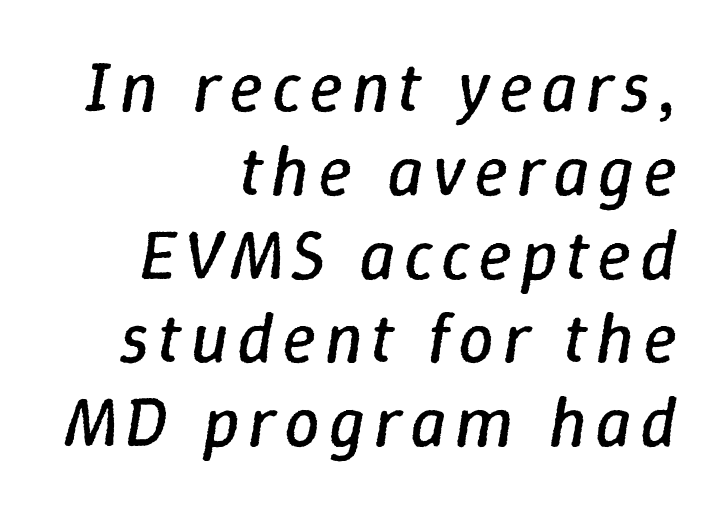
Each line ends at the same right margin while the left side varies. The axis of the letterforms is tilted away from vertical. No extra ink here — the face is not bold. Looks like regular typesetting: each glyph gets only the width it needs. Descenders are the only things crossing below the line.
